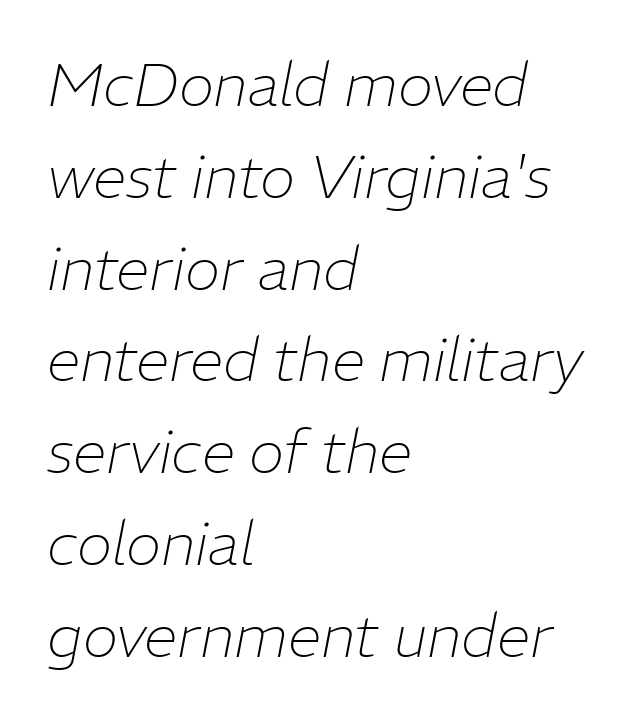
{"italic": "yes", "lean": "right", "slant_degrees": 11, "bold": "no", "weight": "thin", "width": "normal", "stroke_contrast": "low", "x_height": "medium", "monospaced": "no", "underline": "no", "align": "left", "line_spacing": "normal", "line_spacing_ratio": 1.53, "letter_spacing": "normal", "letter_spacing_em": 0.0, "glyph_px": 60}
